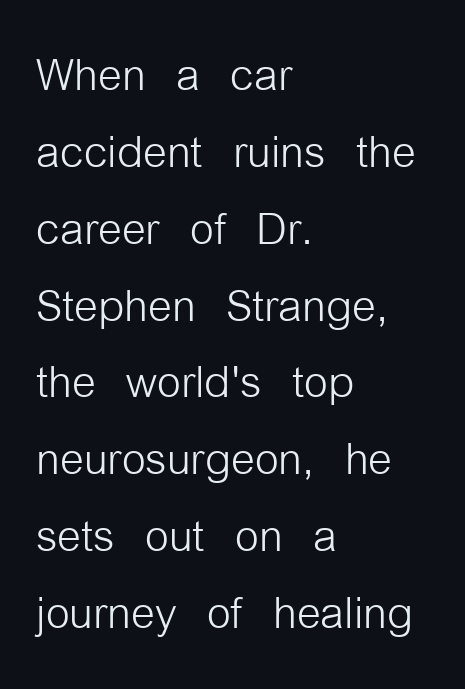
The image shows 61 px light, condensed sans-serif type, upright; set left-aligned, normal line spacing (1.26x), normal letter spacing, not underlined; low stroke contrast and a medium x-height.
